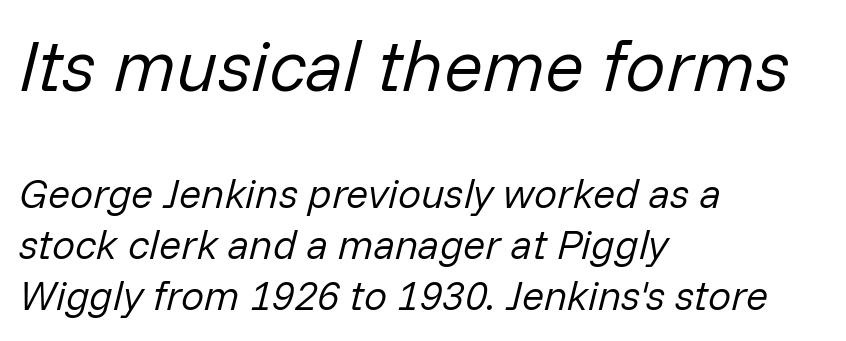
Q: Is the text bold? A: No.
Q: Is the text italic (slanted)? A: Yes, it leans right by about 14 degrees.
Q: Is the text underlined? A: No.
Q: How is the paragraph aligned? A: Left-aligned.
Q: Is the spacing between letters normal or unusually wide? A: Normal.
Q: Is the spacing between lines tight, normal or loose? A: Normal.
Q: Which block of text is set in a larger size, the first (top) or the second (bottom)? A: The first (top) one.
Q: Width (condensed, normal, or wide)? A: Normal.
Q: Stroke contrast? A: Low.
Q: x-height? A: Medium.
Q: Monospaced? A: No.
